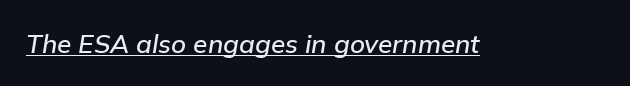
The image shows 26 px text type, italic (leaning right); set normal letter spacing, underlined.
